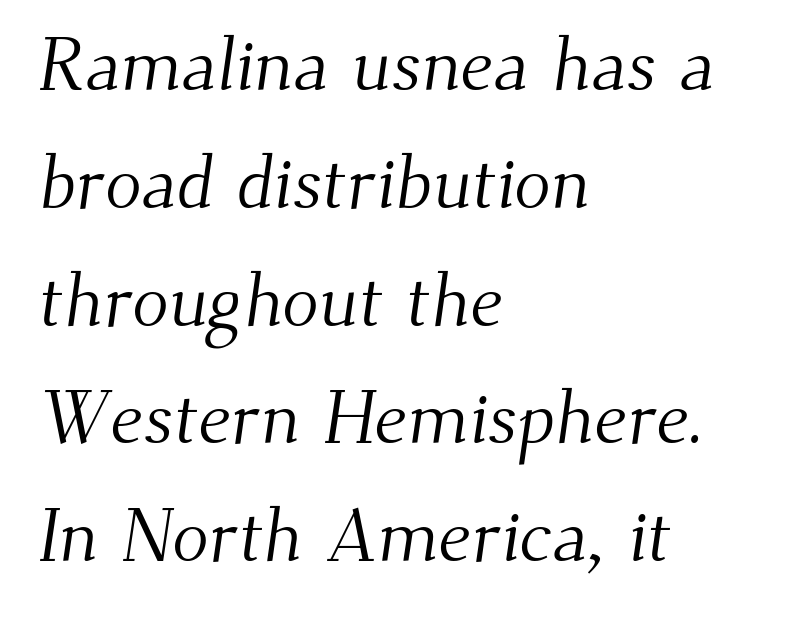
The image shows 76 px light serif type; set left-aligned, normal line spacing (1.55x), normal letter spacing, not underlined; medium stroke contrast and a small x-height.
